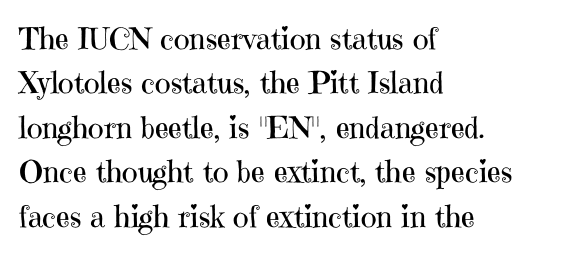
Posture: vertical. The glyphs are unaccompanied by any horizontal stroke below them. No heavy texture on the line: the type isn't bold. Serif or sans? Serif — the stroke terminals have little feet. The passage is arranged the way most books set body copy — flush left. Nobody touched the tracking dial on this one.
